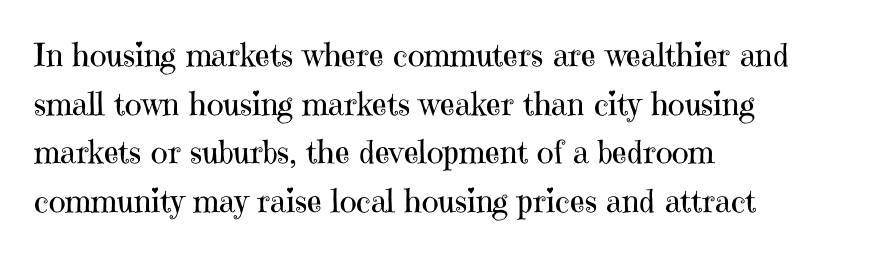
The image shows 32 px regular-weight serif type, upright; set left-aligned, normal line spacing (1.52x), normal letter spacing, not underlined; high stroke contrast and a medium x-height.
